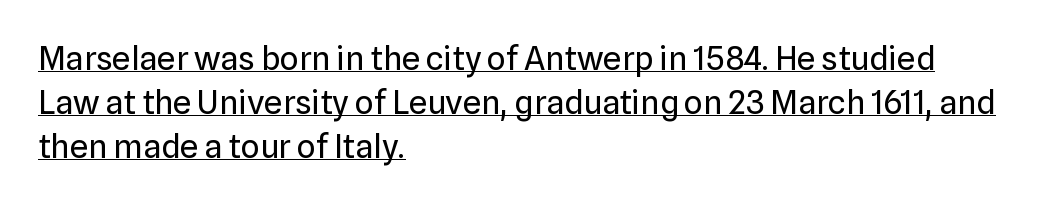
Q: Is the text bold? A: No.
Q: Is the text italic (slanted)? A: No, it is upright.
Q: Is the typeface a serif or a sans-serif typeface? A: Sans-serif.
Q: Is the text underlined? A: Yes.
Q: How is the paragraph aligned? A: Left-aligned.
Q: Is the spacing between letters normal or unusually wide? A: Normal.
Q: Is the spacing between lines tight, normal or loose? A: Normal.
Q: Width (condensed, normal, or wide)? A: Normal.
Q: Stroke contrast? A: Low.
Q: x-height? A: Medium.
Q: Monospaced? A: No.
